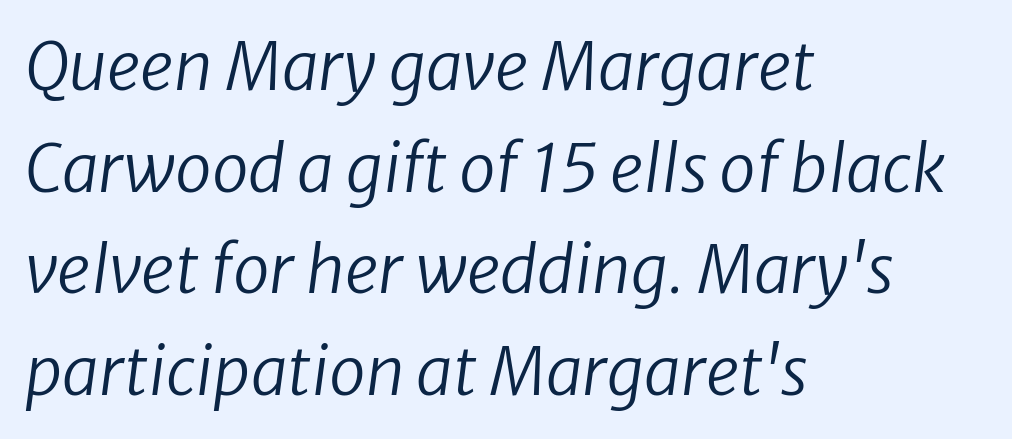
Spacing between characters is what you'd get straight out of the box. Proportional: the letters do not fall into vertical columns. Casual observation: everything's shoved over to the left. The letterforms sit at book weight or below. Reading down the column, the eye jumps a familiar distance to each next line. The face used here is a sans, in the tradition of grotesques and geometrics.
